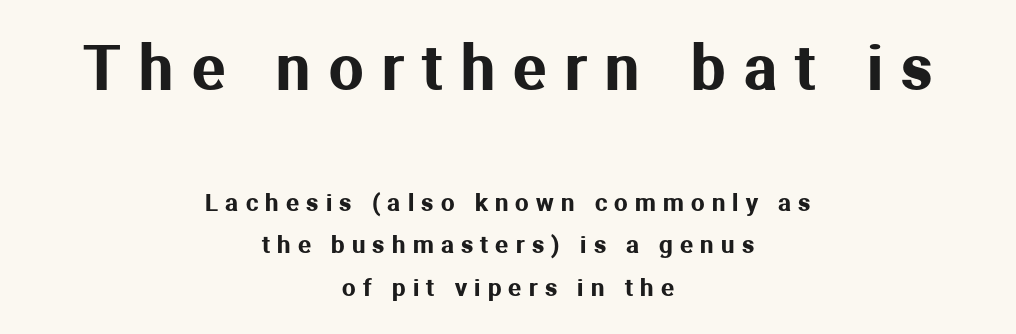
The image shows 61 px sans-serif type, upright; set centered, line spacing 1.76x, unusually wide letter spacing (+0.3 em), not underlined; the first (top) block is 2.54x larger; medium stroke contrast and a medium x-height.
